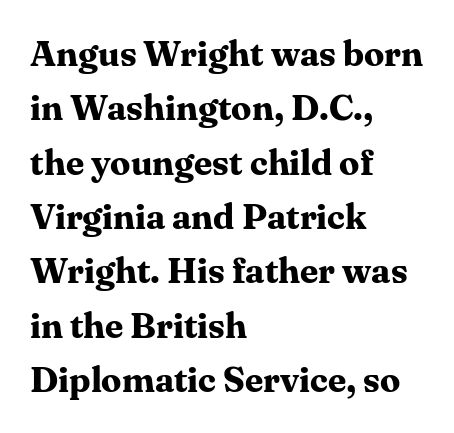
Q: Is the text bold? A: Yes.
Q: Is the text italic (slanted)? A: No, it is upright.
Q: Is the typeface a serif or a sans-serif typeface? A: Serif.
Q: Is the text underlined? A: No.
Q: How is the paragraph aligned? A: Left-aligned.
Q: Is the spacing between letters normal or unusually wide? A: Normal.
Q: Is the spacing between lines tight, normal or loose? A: Normal.
Q: Width (condensed, normal, or wide)? A: Normal.
Q: Stroke contrast? A: Medium.
Q: x-height? A: Medium.
Q: Monospaced? A: No.
